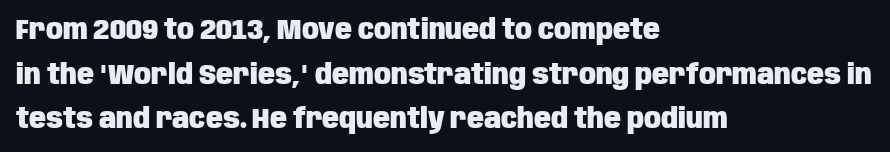
Q: Is the text bold? A: Yes.
Q: Is the text italic (slanted)? A: No, it is upright.
Q: Is the typeface a serif or a sans-serif typeface? A: Sans-serif.
Q: Is the text underlined? A: No.
Q: How is the paragraph aligned? A: Left-aligned.
Q: Is the spacing between letters normal or unusually wide? A: Normal.
Q: Is the spacing between lines tight, normal or loose? A: Normal.
Q: Width (condensed, normal, or wide)? A: Condensed.
Q: Stroke contrast? A: Low.
Q: x-height? A: Large.
Q: Monospaced? A: No.
